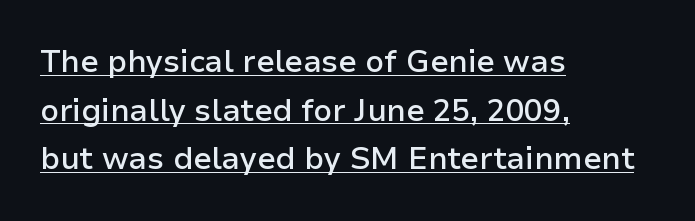
{"serif": "no", "italic": "no", "bold": "semi", "weight": "semibold", "width": "normal", "stroke_contrast": "low", "x_height": "medium", "monospaced": "no", "underline": "yes", "align": "left", "line_spacing": "normal", "line_spacing_ratio": 1.57, "letter_spacing": "normal", "letter_spacing_em": 0.0, "glyph_px": 31}
